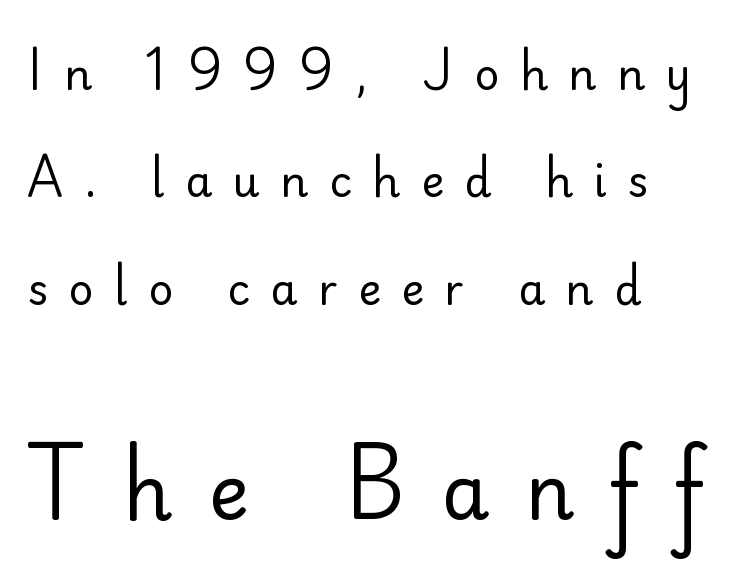
{"serif": "no", "italic": "no", "bold": "no", "weight": "regular", "width": "normal", "stroke_contrast": "low", "x_height": "small", "monospaced": "no", "underline": "no", "align": "left", "line_spacing": "loose", "line_spacing_ratio": 2.5, "letter_spacing": "wide", "letter_spacing_em": 0.48, "larger_block": "second", "size_ratio": 1.77, "glyph_px": 76}
